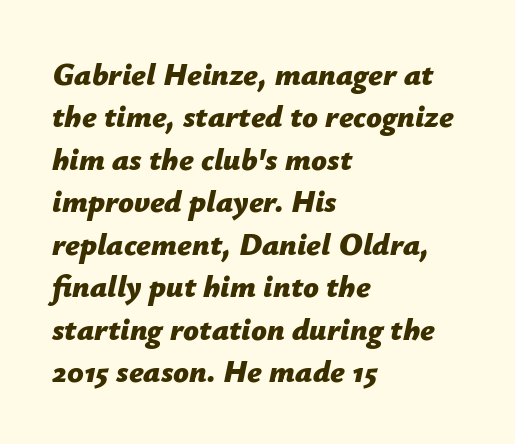
{"italic": "yes", "lean": "right", "slant_degrees": 12, "bold": "yes", "weight": "bold", "width": "normal", "stroke_contrast": "low", "x_height": "medium", "monospaced": "no", "underline": "no", "align": "left", "line_spacing": "normal", "line_spacing_ratio": 1.37, "letter_spacing": "normal", "letter_spacing_em": 0.0, "glyph_px": 31}
